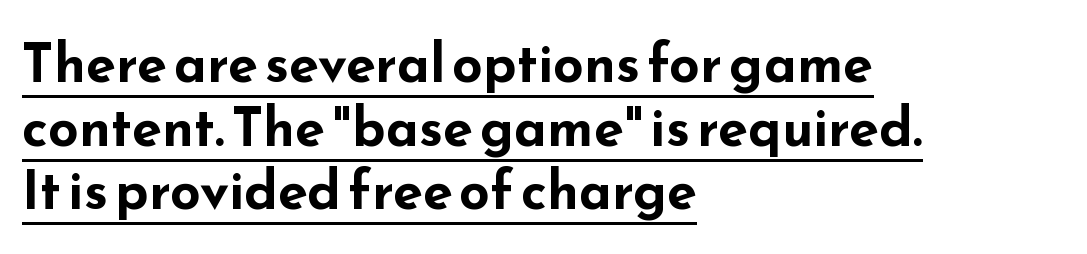
The image shows 54 px bold, wide sans-serif type, upright; set left-aligned, line spacing 1.18x, normal letter spacing, underlined; low stroke contrast and a small x-height.
